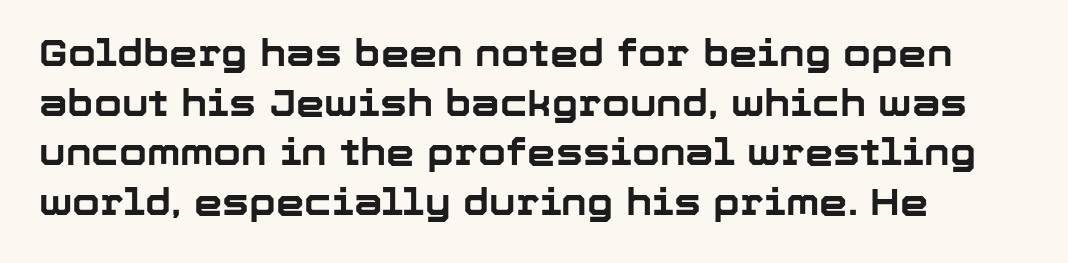
Default kerning and tracking; the words read as compact shapes. The lines in this sample share a left origin and differ only in where they stop. The face used here is a sans, in the tradition of grotesques and geometrics. A normal amount of white space separates one row of letters from the next. This sample has the flowing, uneven cadence of proportional lettering. Weight check: bold — yes, fully.
